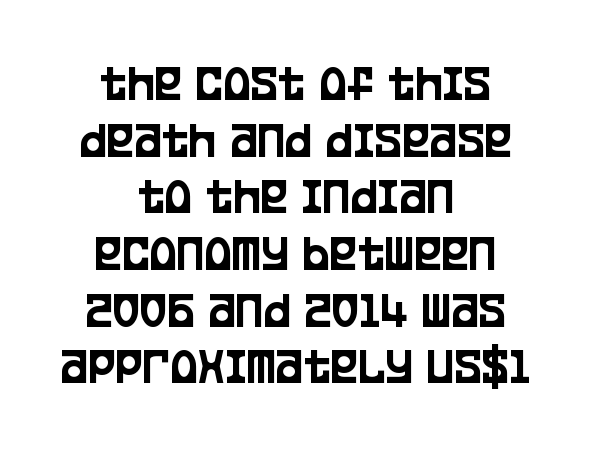
No italicization has been applied; the sample stays upright. Does extra space separate the letters? No, they use regular spacing. A typesetter would call this proportional, since set widths differ per character. Nope, no serifs anywhere on these letters. The foot of each line stays bare and open. The rendering positions every line midway between the sides.
